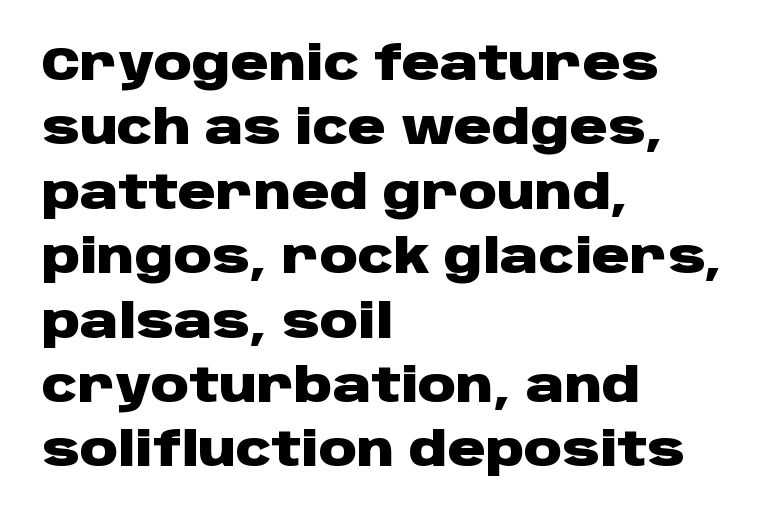
This is the regular roman posture of the typeface. The rag falls on the right side of this text block. Each letter's strokes conclude bluntly, with no projecting serifs. These lines are rendered in a variable-pitch font. The rendering keeps characters at their native spacing. Plain, unruled lines of type.
